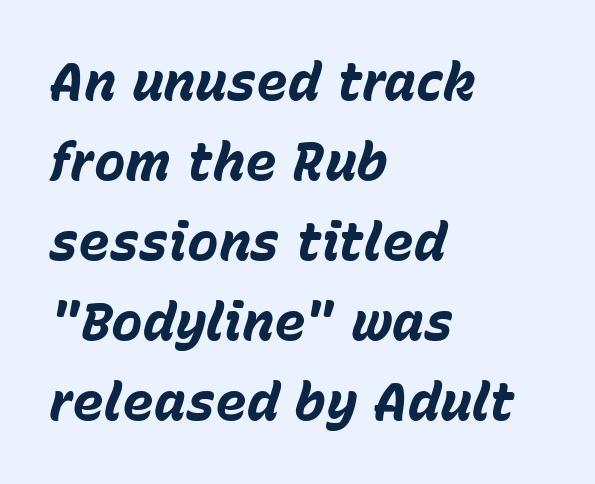
{"italic": "yes", "lean": "right", "slant_degrees": 15, "bold": "yes", "weight": "bold", "width": "normal", "stroke_contrast": "low", "x_height": "medium", "monospaced": "no", "underline": "no", "align": "left", "line_spacing": "normal", "line_spacing_ratio": 1.51, "letter_spacing": "normal", "letter_spacing_em": 0.0, "glyph_px": 53}
